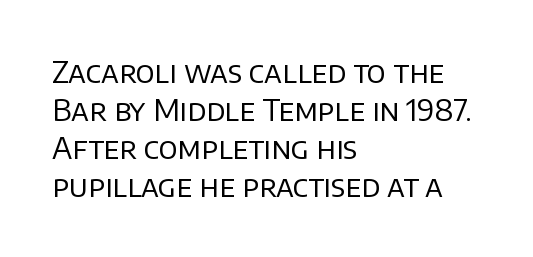
Q: Is the text bold? A: No.
Q: Is the text italic (slanted)? A: No, it is upright.
Q: Is the typeface a serif or a sans-serif typeface? A: Sans-serif.
Q: Is the text underlined? A: No.
Q: How is the paragraph aligned? A: Left-aligned.
Q: Is the spacing between letters normal or unusually wide? A: Normal.
Q: Is the spacing between lines tight, normal or loose? A: Normal.
Q: Width (condensed, normal, or wide)? A: Normal.
Q: Stroke contrast? A: Low.
Q: x-height? A: Large.
Q: Monospaced? A: No.
